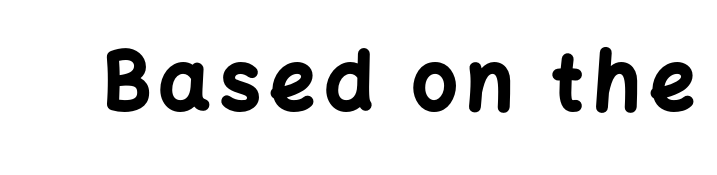
{"serif": "no", "italic": "no", "bold": "yes", "weight": "bold", "width": "normal", "stroke_contrast": "low", "x_height": "medium", "monospaced": "no", "underline": "no", "glyph_px": 80}
